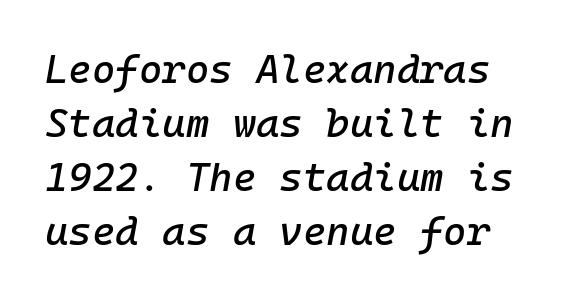
{"italic": "yes", "lean": "right", "slant_degrees": 10, "width": "normal", "stroke_contrast": "low", "x_height": "medium", "monospaced": "yes", "underline": "no", "line_spacing": "normal", "line_spacing_ratio": 1.35, "letter_spacing": "normal", "letter_spacing_em": 0.0, "glyph_px": 40}
